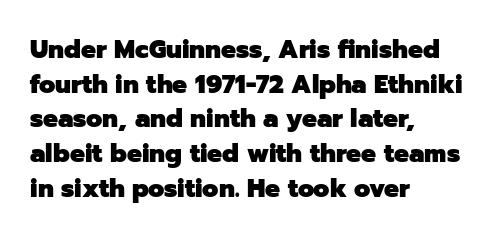
Q: Is the text bold? A: Yes.
Q: Is the text italic (slanted)? A: No, it is upright.
Q: Is the text underlined? A: No.
Q: How is the paragraph aligned? A: Left-aligned.
Q: Is the spacing between letters normal or unusually wide? A: Normal.
Q: Is the spacing between lines tight, normal or loose? A: Normal.
